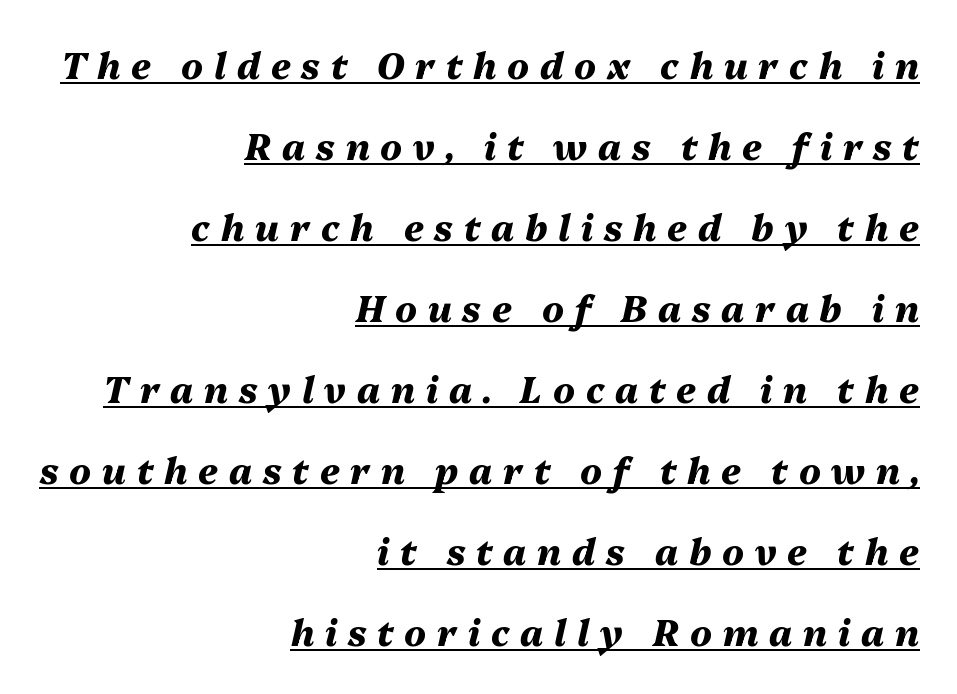
{"italic": "yes", "lean": "right", "slant_degrees": 13, "bold": "yes", "weight": "heavy", "width": "normal", "stroke_contrast": "medium", "x_height": "medium", "monospaced": "no", "underline": "yes", "align": "right", "line_spacing": "loose", "line_spacing_ratio": 2.25, "letter_spacing": "wide", "letter_spacing_em": 0.3, "glyph_px": 36}
